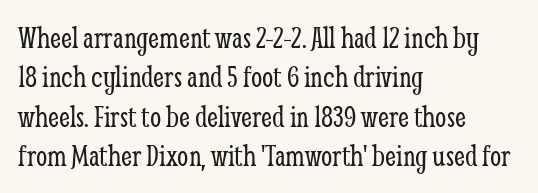
The ragged edge is on the right, which tells us the setting is flush left. This rendering features lettering with no underline. The font family rendered here belongs to the serif group. The weight would be labelled regular, book, light, or lighter still. There is no visible air inserted between adjacent glyphs.
